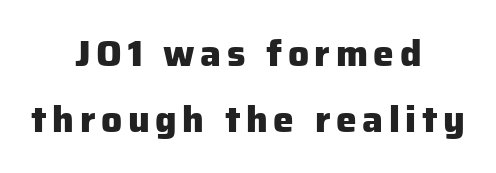
Both edges are ragged and mirror each other, which tells us the setting is centered. The type family on display is of the sans-serif kind. Notice how thick the strokes are: this is what a full bold looks like. Spacing verdict: proportional, widths tailored to each character. The space directly below the letters is spotless. If you drew a line through each stem, it would be perfectly vertical.
